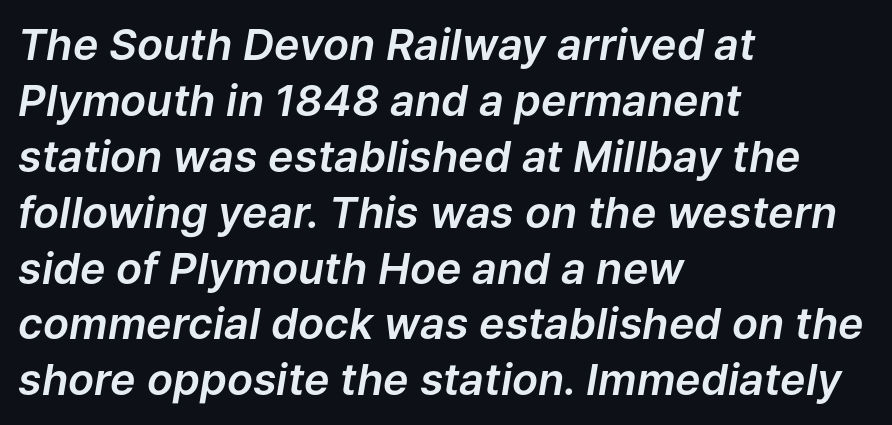
The image shows 43 px text type, italic (leaning right); set left-aligned, normal line spacing (1.3x), normal letter spacing, not underlined; low stroke contrast and a medium x-height.
